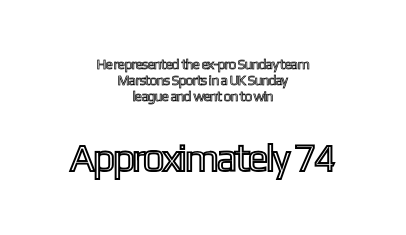
{"italic": "no", "width": "condensed", "x_height": "medium", "monospaced": "no", "underline": "no", "align": "center", "line_spacing": "tight", "line_spacing_ratio": 1.13, "letter_spacing": "normal", "letter_spacing_em": 0.0, "larger_block": "second", "size_ratio": 2.79, "glyph_px": 39}
